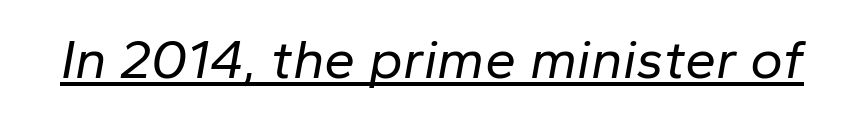
The font is comparable to plain body text, perhaps lighter. Italic? Definitely — the glyphs are oblique. Compared with typical body copy, the letter spacing here is the same. You could not count columns in this text — the font is proportionally spaced.
